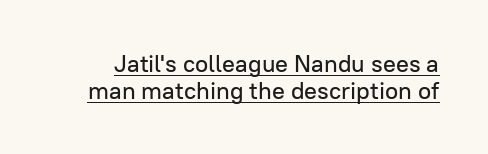
{"italic": "no", "underline": "yes", "line_spacing": "tight", "line_spacing_ratio": 1.11, "letter_spacing": "normal", "letter_spacing_em": 0.0, "glyph_px": 24}
